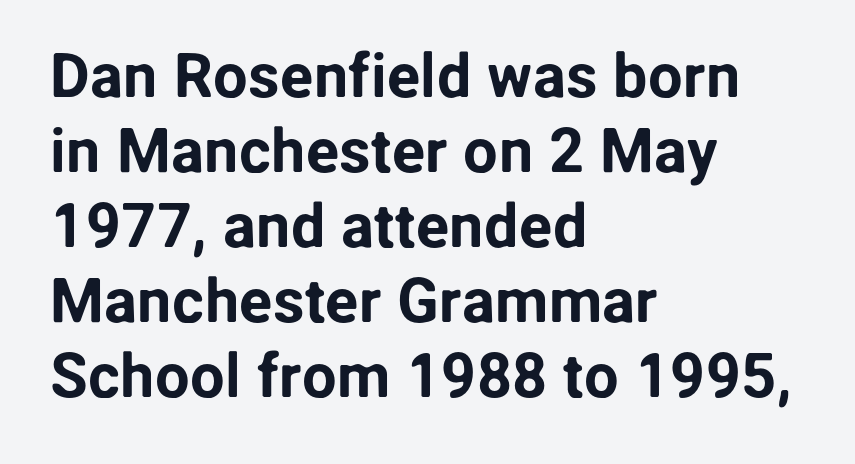
Q: Is the text italic (slanted)? A: No, it is upright.
Q: Is the typeface a serif or a sans-serif typeface? A: Sans-serif.
Q: Is the text underlined? A: No.
Q: How is the paragraph aligned? A: Left-aligned.
Q: Is the spacing between letters normal or unusually wide? A: Normal.
Q: Width (condensed, normal, or wide)? A: Normal.
Q: Stroke contrast? A: Low.
Q: x-height? A: Medium.
Q: Monospaced? A: No.
